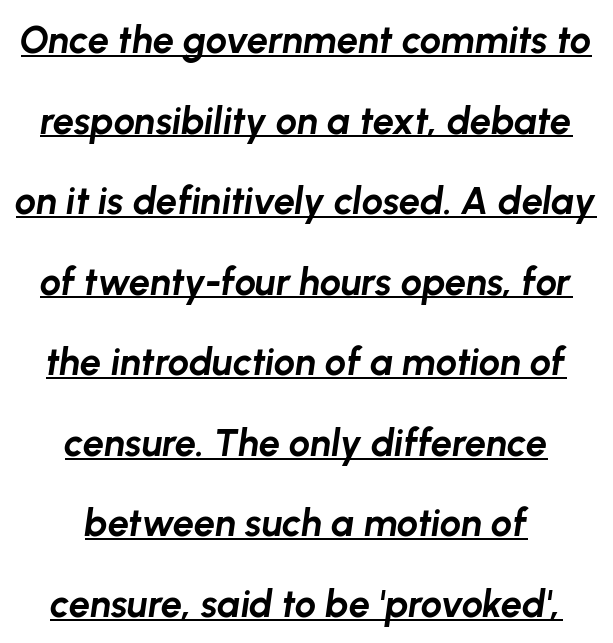
Q: Is the text bold? A: Yes.
Q: Is the text italic (slanted)? A: Yes, it leans right by about 8 degrees.
Q: Is the text underlined? A: Yes.
Q: How is the paragraph aligned? A: Centered.
Q: Is the spacing between letters normal or unusually wide? A: Normal.
Q: Is the spacing between lines tight, normal or loose? A: Loose.
Q: Width (condensed, normal, or wide)? A: Normal.
Q: Stroke contrast? A: Low.
Q: x-height? A: Medium.
Q: Monospaced? A: No.
